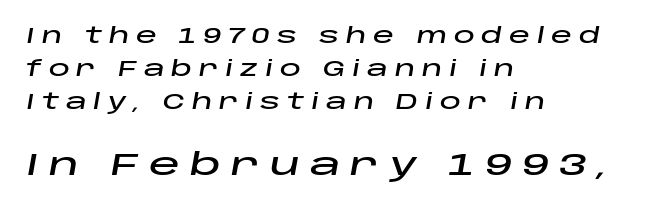
The image shows 31 px wide type, italic (leaning right); set left-aligned, normal line spacing (1.58x), unusually wide letter spacing (+0.32 em), not underlined; the second (bottom) block is 1.48x larger; low stroke contrast and a large x-height.
